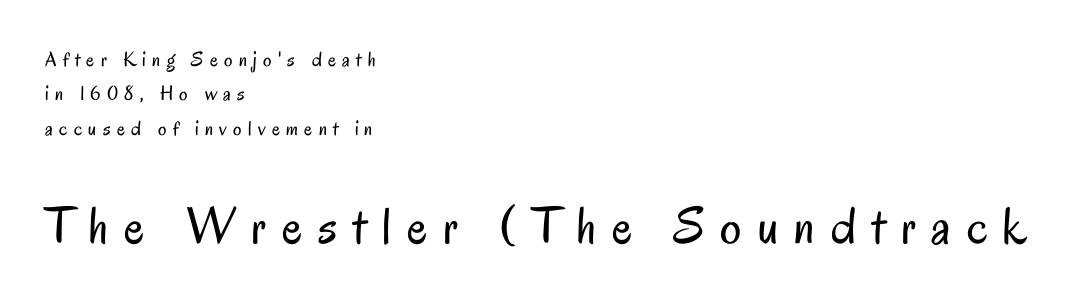
The image shows 53 px regular-weight, condensed sans-serif type, upright; set left-aligned, normal line spacing (1.64x), unusually wide letter spacing (+0.3 em), not underlined; the second (bottom) block is 2.52x larger; low stroke contrast and a small x-height.
